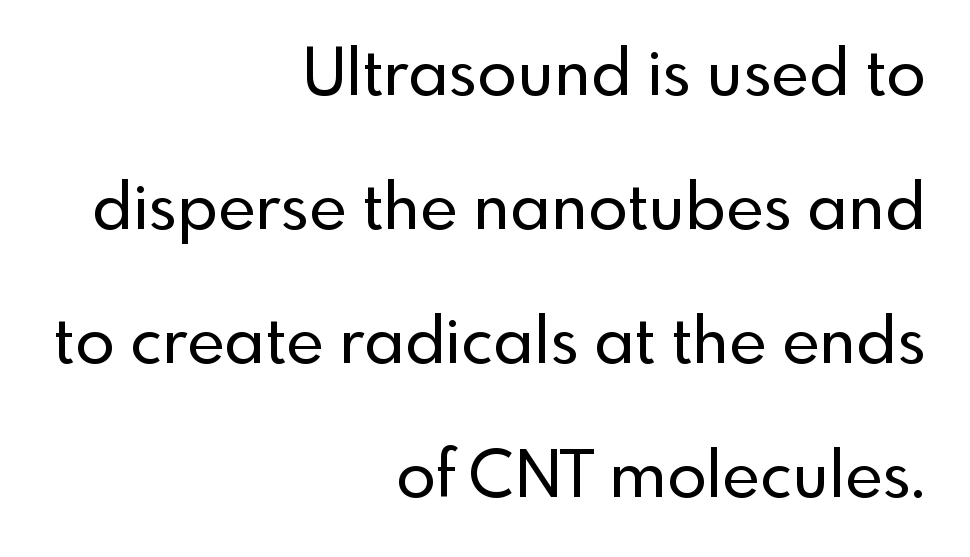
This sample has the flowing, uneven cadence of proportional lettering. The passage shown stacks its lines with a broad gap. Short and long lines alike share a common ending point at right. Each letter's strokes conclude bluntly, with no projecting serifs. Decoration check: the copy has no underline.
